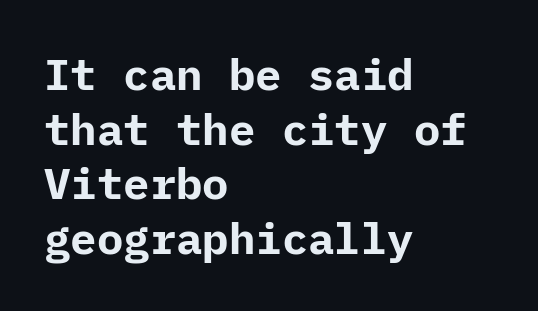
The image shows 44 px bold sans-serif type, upright; set left-aligned, line spacing 1.24x, normal letter spacing, not underlined; low stroke contrast and a medium x-height.
